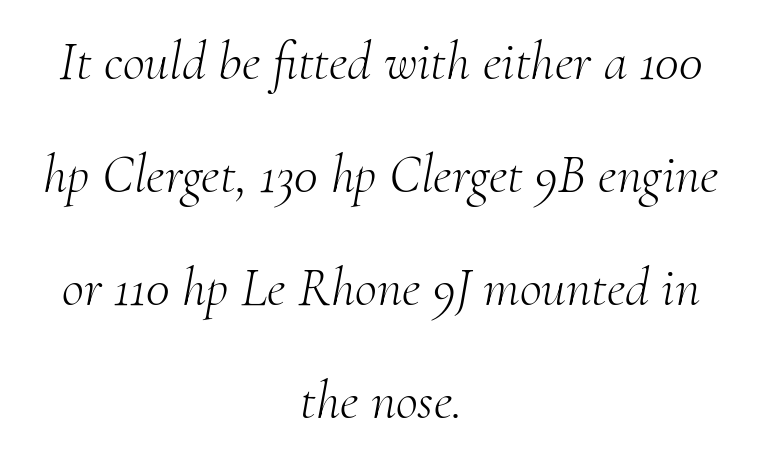
{"serif": "yes", "italic": "yes", "lean": "right", "slant_degrees": 10, "bold": "no", "weight": "light", "width": "normal", "stroke_contrast": "medium", "x_height": "small", "monospaced": "no", "underline": "no", "align": "center", "line_spacing": "loose", "line_spacing_ratio": 2.09, "letter_spacing": "normal", "letter_spacing_em": 0.0, "glyph_px": 54}
